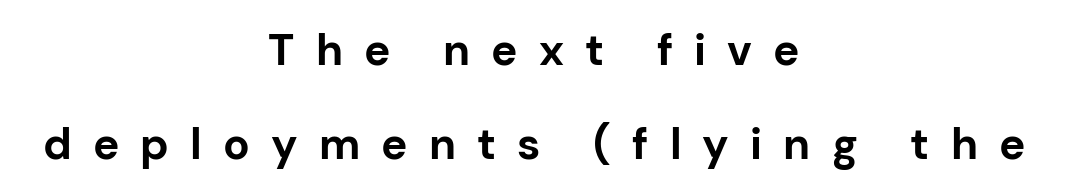
Q: Is the text bold? A: Yes.
Q: Is the text italic (slanted)? A: No, it is upright.
Q: Is the typeface a serif or a sans-serif typeface? A: Sans-serif.
Q: Is the text underlined? A: No.
Q: How is the paragraph aligned? A: Centered.
Q: Is the spacing between letters normal or unusually wide? A: Unusually wide.
Q: Is the spacing between lines tight, normal or loose? A: Loose.
Q: Width (condensed, normal, or wide)? A: Normal.
Q: Stroke contrast? A: Low.
Q: x-height? A: Medium.
Q: Monospaced? A: No.
